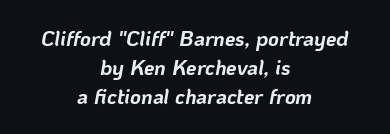
{"italic": "yes", "lean": "right", "slant_degrees": 10, "bold": "yes", "underline": "no", "align": "center", "line_spacing": "normal", "line_spacing_ratio": 1.38, "letter_spacing": "normal", "letter_spacing_em": 0.0, "glyph_px": 21}
